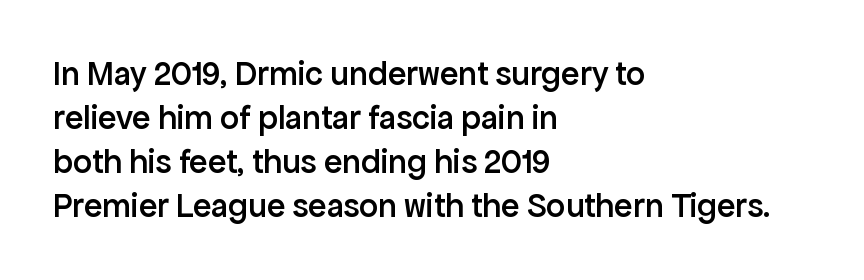
The image shows 34 px semibold sans-serif type, upright; set left-aligned, normal line spacing (1.29x), normal letter spacing, not underlined; low stroke contrast and a medium x-height.
